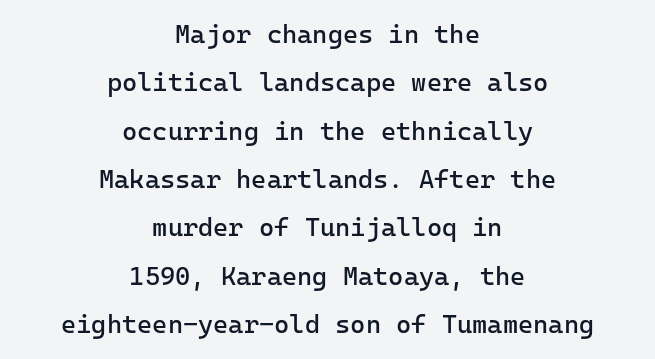
{"italic": "no", "bold": "no", "underline": "no", "align": "center", "line_spacing_ratio": 1.86, "letter_spacing": "normal", "letter_spacing_em": 0.0, "glyph_px": 26}
